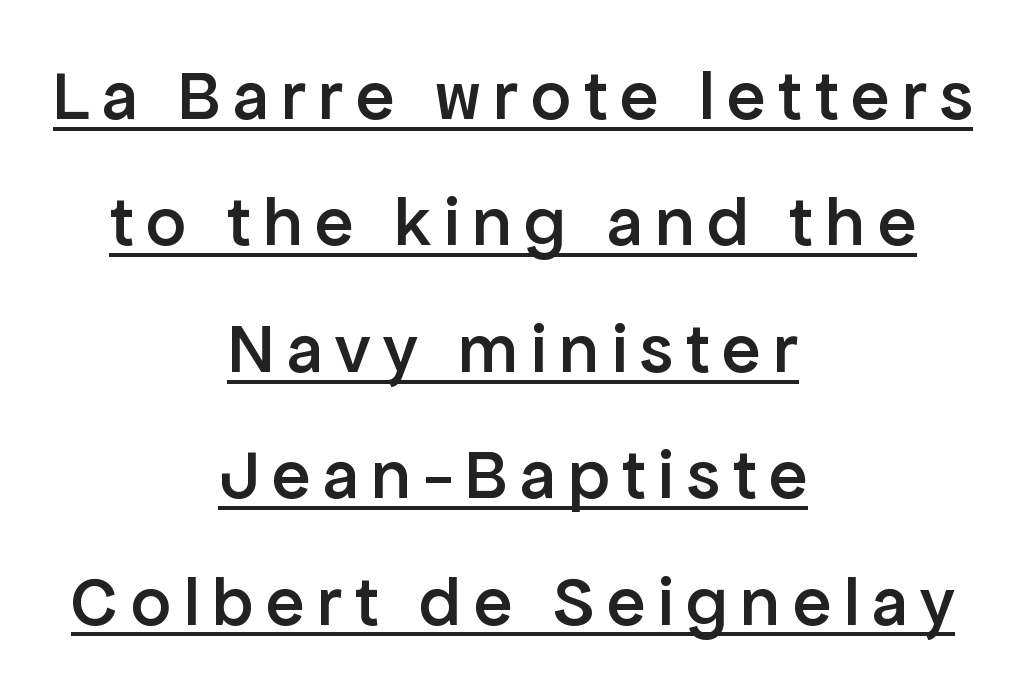
Q: Is the text bold? A: Semi-bold.
Q: Is the text italic (slanted)? A: No, it is upright.
Q: Is the typeface a serif or a sans-serif typeface? A: Sans-serif.
Q: Is the text underlined? A: Yes.
Q: How is the paragraph aligned? A: Centered.
Q: Width (condensed, normal, or wide)? A: Normal.
Q: Stroke contrast? A: Low.
Q: x-height? A: Medium.
Q: Monospaced? A: No.
